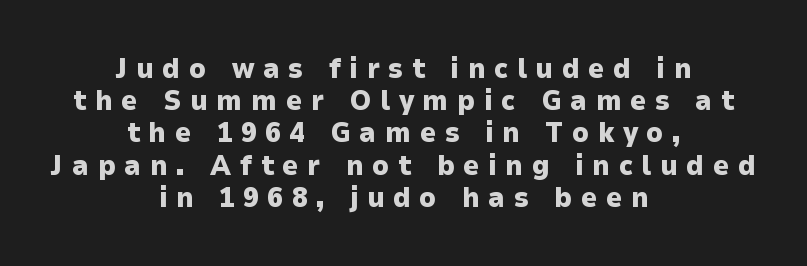
Q: Is the text bold? A: Yes.
Q: Is the text italic (slanted)? A: No, it is upright.
Q: Is the typeface a serif or a sans-serif typeface? A: Sans-serif.
Q: Is the text underlined? A: No.
Q: How is the paragraph aligned? A: Centered.
Q: Is the spacing between letters normal or unusually wide? A: Unusually wide.
Q: Is the spacing between lines tight, normal or loose? A: Tight.
Q: Width (condensed, normal, or wide)? A: Normal.
Q: Stroke contrast? A: Low.
Q: x-height? A: Medium.
Q: Monospaced? A: No.
